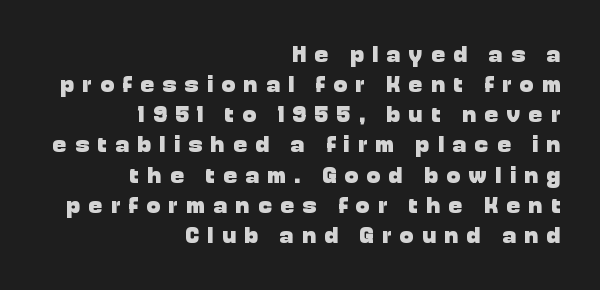
The image shows 23 px bold type, upright; set right-aligned, normal line spacing (1.31x), unusually wide letter spacing (+0.37 em), not underlined.
